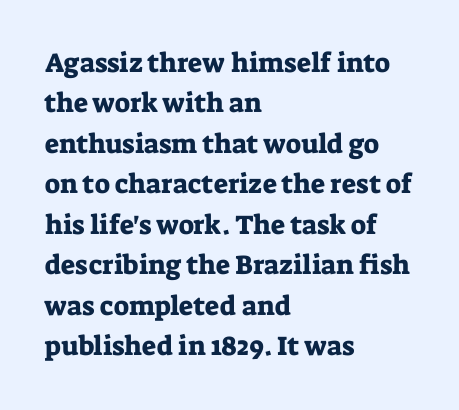
Q: Is the text italic (slanted)? A: No, it is upright.
Q: Is the text underlined? A: No.
Q: How is the paragraph aligned? A: Left-aligned.
Q: Is the spacing between letters normal or unusually wide? A: Normal.
Q: Is the spacing between lines tight, normal or loose? A: Normal.
